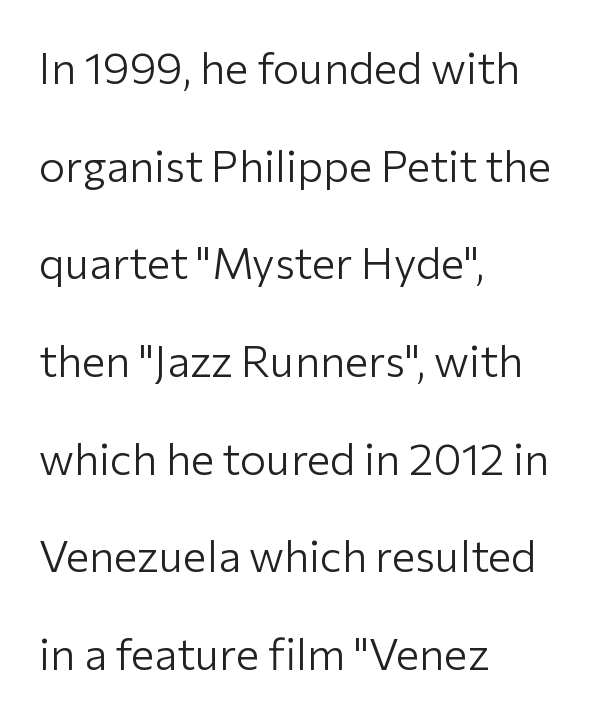
Q: Is the text bold? A: No.
Q: Is the text italic (slanted)? A: No, it is upright.
Q: Is the typeface a serif or a sans-serif typeface? A: Sans-serif.
Q: Is the text underlined? A: No.
Q: How is the paragraph aligned? A: Left-aligned.
Q: Is the spacing between letters normal or unusually wide? A: Normal.
Q: Is the spacing between lines tight, normal or loose? A: Loose.
Q: Width (condensed, normal, or wide)? A: Normal.
Q: Stroke contrast? A: Low.
Q: x-height? A: Medium.
Q: Monospaced? A: No.
